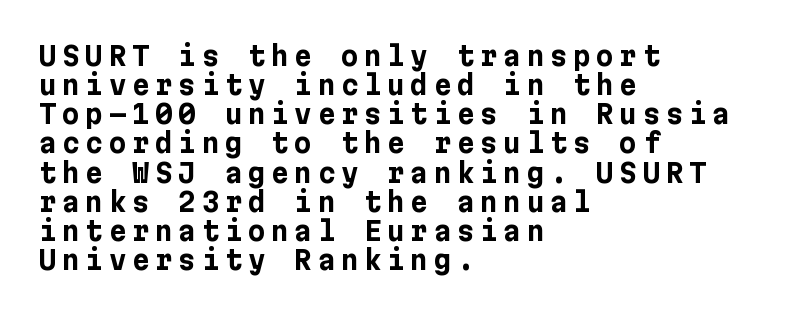
{"italic": "no", "bold": "yes", "underline": "no", "align": "left", "line_spacing": "tight", "line_spacing_ratio": 1.08, "letter_spacing": "wide", "letter_spacing_em": 0.21, "glyph_px": 27}
